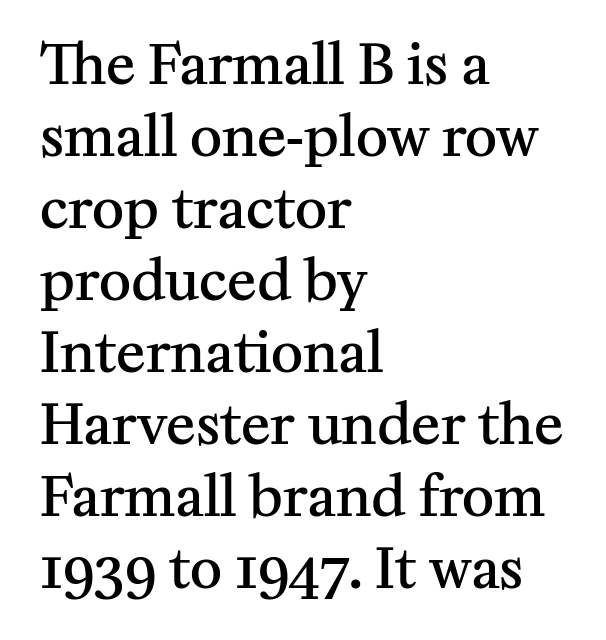
Q: Is the text bold? A: Semi-bold.
Q: Is the text italic (slanted)? A: No, it is upright.
Q: Is the typeface a serif or a sans-serif typeface? A: Serif.
Q: Is the text underlined? A: No.
Q: How is the paragraph aligned? A: Left-aligned.
Q: Is the spacing between letters normal or unusually wide? A: Normal.
Q: Is the spacing between lines tight, normal or loose? A: Normal.
Q: Width (condensed, normal, or wide)? A: Normal.
Q: Stroke contrast? A: Medium.
Q: x-height? A: Medium.
Q: Monospaced? A: No.
